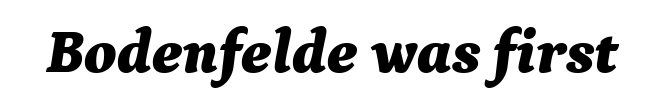
Q: Is the text bold? A: Yes.
Q: Is the text italic (slanted)? A: Yes, it leans right by about 9 degrees.
Q: Is the text underlined? A: No.
Q: Is the spacing between letters normal or unusually wide? A: Normal.
Q: Width (condensed, normal, or wide)? A: Normal.
Q: Stroke contrast? A: Medium.
Q: x-height? A: Medium.
Q: Monospaced? A: No.
